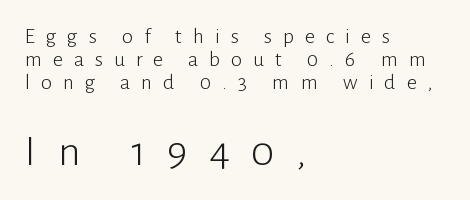
A sans-serif font was chosen for this passage. The lettering holds an erect, upright posture throughout. Descender tails drop into unmarked territory. If you drew a ruler down the left edge, every line would touch it. Do the characters align in a grid? No, the font is proportional.
